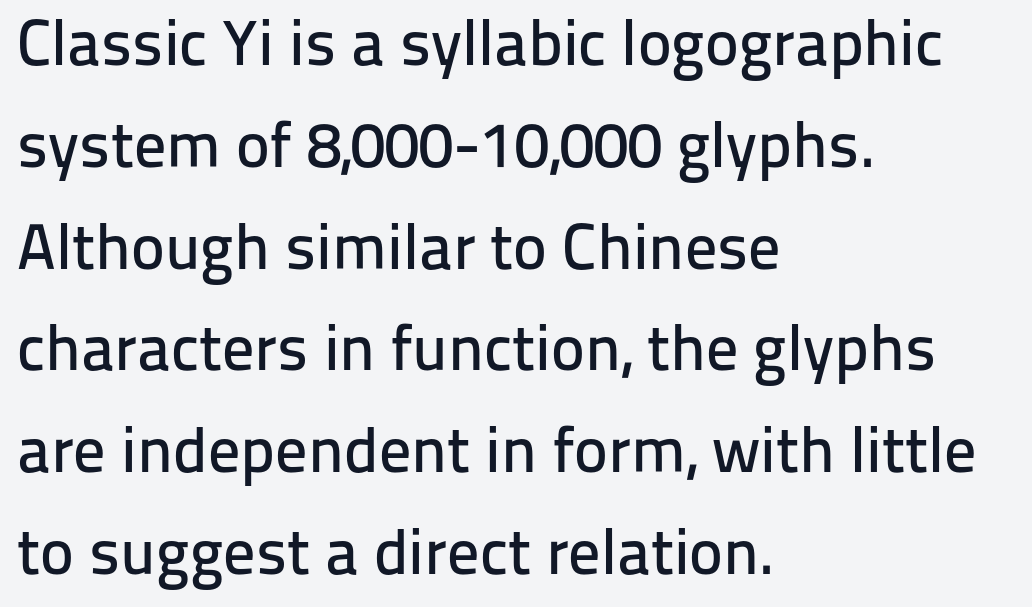
Q: Is the text italic (slanted)? A: No, it is upright.
Q: Is the typeface a serif or a sans-serif typeface? A: Sans-serif.
Q: Is the text underlined? A: No.
Q: How is the paragraph aligned? A: Left-aligned.
Q: Is the spacing between letters normal or unusually wide? A: Normal.
Q: Is the spacing between lines tight, normal or loose? A: Normal.
Q: Width (condensed, normal, or wide)? A: Normal.
Q: Stroke contrast? A: Low.
Q: x-height? A: Medium.
Q: Monospaced? A: No.
